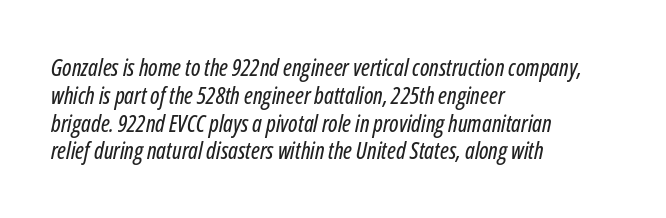
The specimen reads as italic at a glance. Glance below the letters and you will spot only blank space. Notice how the passage keeps a crisp vertical edge on the left only. Look at the tracking — it's just the regular setting, nothing added.
